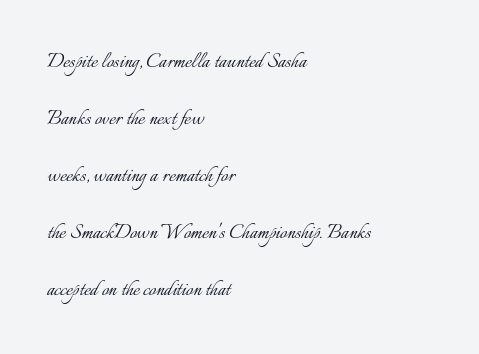
The image shows 25 px text type; set left-aligned, loose line spacing (2.28x), normal letter spacing, not underlined.
